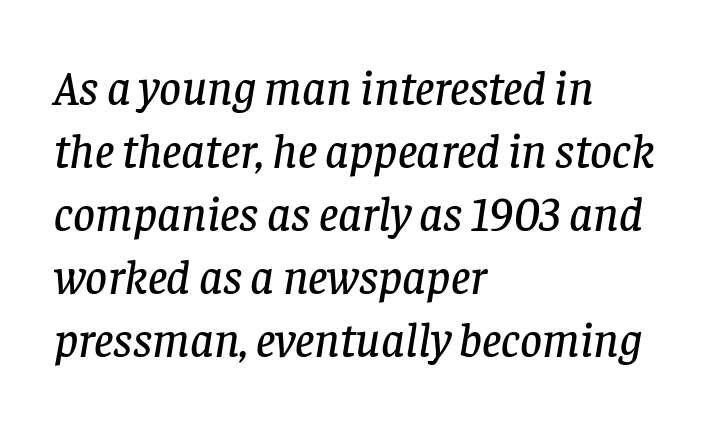
Casual observation: everything's shoved over to the left. Tracking value appears to be zero — textbook default spacing. The gap between lines stays unmarked. The rendering shows small feet on the letterforms — a serif design. Here the designer chose a conventional face with non-uniform glyph widths. When letters slant like this, we call the style italic.
